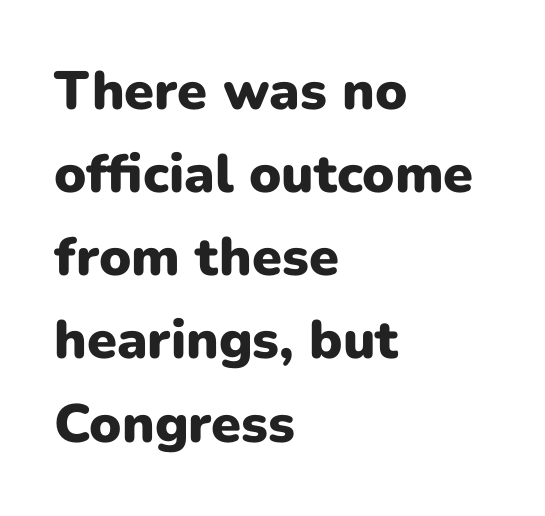
Q: Is the text bold? A: Yes.
Q: Is the text italic (slanted)? A: No, it is upright.
Q: Is the typeface a serif or a sans-serif typeface? A: Sans-serif.
Q: Is the text underlined? A: No.
Q: How is the paragraph aligned? A: Left-aligned.
Q: Is the spacing between letters normal or unusually wide? A: Normal.
Q: Is the spacing between lines tight, normal or loose? A: Normal.
Q: Width (condensed, normal, or wide)? A: Normal.
Q: Stroke contrast? A: Low.
Q: x-height? A: Medium.
Q: Monospaced? A: No.
